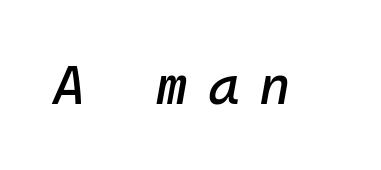
{"italic": "yes", "lean": "right", "slant_degrees": 10, "width": "normal", "stroke_contrast": "low", "x_height": "medium", "monospaced": "yes", "underline": "no", "letter_spacing": "wide", "letter_spacing_em": 0.37, "glyph_px": 54}
